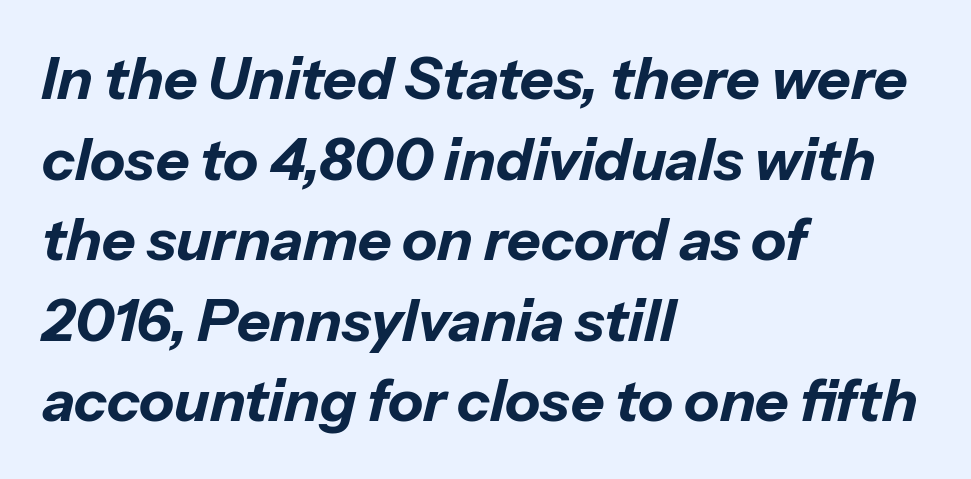
The image shows 58 px bold type, italic (leaning right); set left-aligned, normal line spacing (1.39x), normal letter spacing, not underlined; low stroke contrast and a medium x-height.
